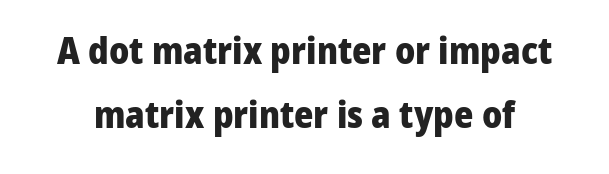
The typography opts for an upright posture over an oblique one. Note the varied advance widths — an 'i' is clearly narrower than an 'm'. Set as a true bold cut, around the 700 mark. This rendering leaves character spacing at its baseline value. The rendering shows plain stroke endings on the letterforms — a sans-serif design.
